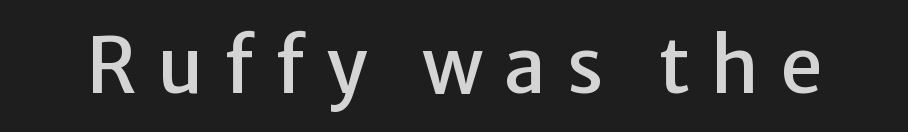
Q: Is the text italic (slanted)? A: No, it is upright.
Q: Is the typeface a serif or a sans-serif typeface? A: Sans-serif.
Q: Is the text underlined? A: No.
Q: Is the spacing between letters normal or unusually wide? A: Unusually wide.
Q: Width (condensed, normal, or wide)? A: Normal.
Q: Stroke contrast? A: Low.
Q: x-height? A: Medium.
Q: Monospaced? A: No.
